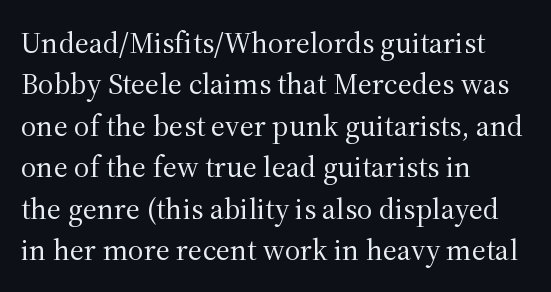
Q: Is the text bold? A: No.
Q: Is the text italic (slanted)? A: No, it is upright.
Q: Is the typeface a serif or a sans-serif typeface? A: Serif.
Q: Is the text underlined? A: No.
Q: How is the paragraph aligned? A: Left-aligned.
Q: Is the spacing between letters normal or unusually wide? A: Normal.
Q: Is the spacing between lines tight, normal or loose? A: Normal.
Q: Width (condensed, normal, or wide)? A: Normal.
Q: Stroke contrast? A: Medium.
Q: x-height? A: Medium.
Q: Monospaced? A: No.
